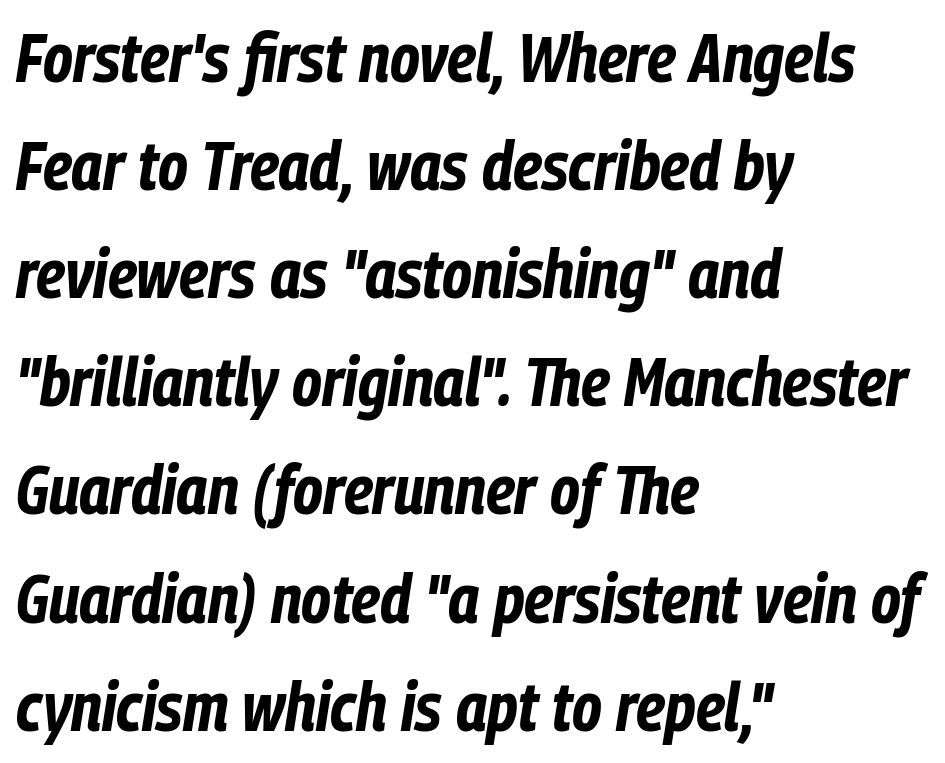
{"italic": "yes", "lean": "right", "slant_degrees": 9, "bold": "yes", "weight": "bold", "width": "condensed", "stroke_contrast": "low", "x_height": "medium", "monospaced": "no", "underline": "no", "align": "left", "line_spacing": "normal", "line_spacing_ratio": 1.59, "letter_spacing": "normal", "letter_spacing_em": 0.0, "glyph_px": 68}
